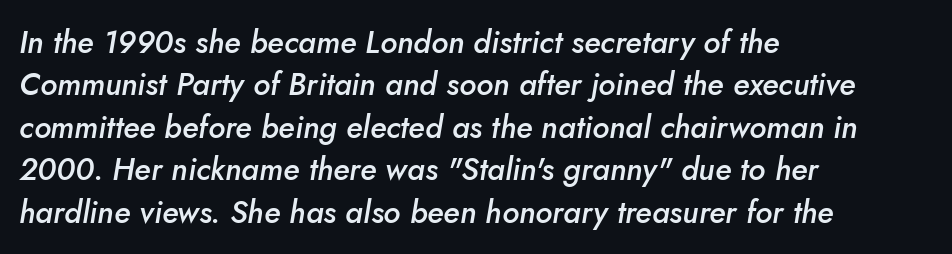
Designer's note — italics engaged. The glyphs are unaccompanied by any horizontal stroke below them. Strokes here are thickened, but only to semibold level. Line spacing here is normal. Honestly, the letter spacing is just normal — you wouldn't notice it.
